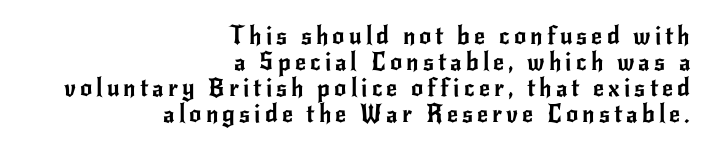
{"italic": "no", "underline": "no", "align": "right", "line_spacing": "tight", "line_spacing_ratio": 1.08, "glyph_px": 24}
